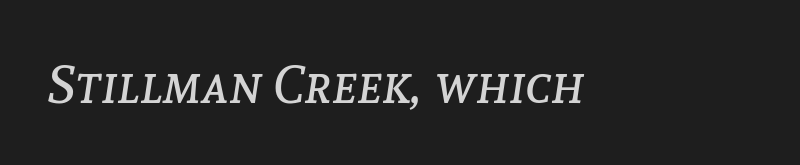
{"italic": "yes", "lean": "right", "slant_degrees": 8, "bold": "no", "weight": "regular", "width": "normal", "stroke_contrast": "low", "x_height": "medium", "monospaced": "no", "underline": "no", "letter_spacing": "normal", "letter_spacing_em": 0.0, "glyph_px": 53}
